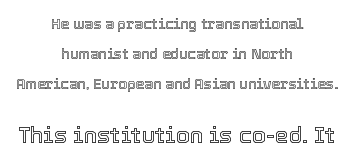
The image shows 22 px text type, upright; set centered, loose line spacing (2.13x), normal letter spacing, not underlined; the second (bottom) block is 1.57x larger.
